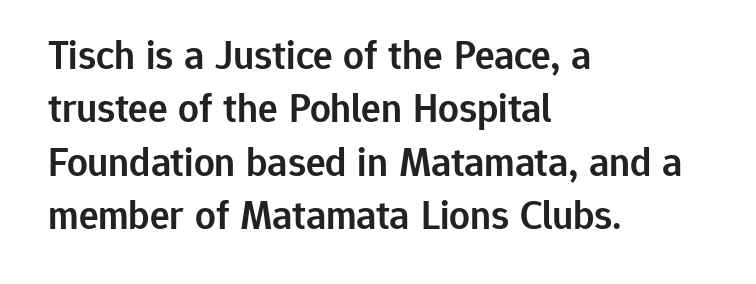
The image shows 41 px semibold sans-serif type, upright; set left-aligned, normal line spacing (1.3x), normal letter spacing, not underlined; low stroke contrast and a medium x-height.
